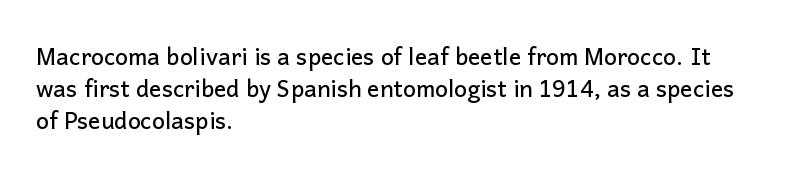
The image shows 23 px text type, upright; set left-aligned, normal line spacing (1.4x), normal letter spacing, not underlined.
